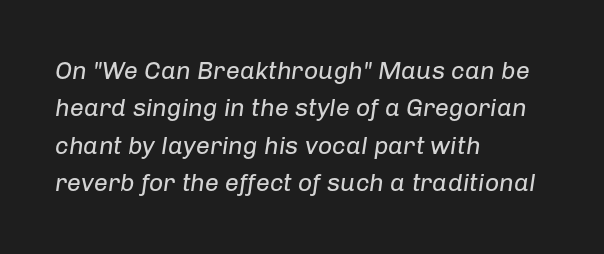
The image shows 25 px text type, italic (leaning right); set left-aligned, normal line spacing (1.5x), normal letter spacing, not underlined.
